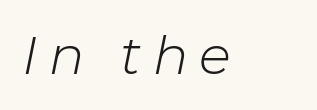
The image shows 53 px light type, italic (leaning right); set unusually wide letter spacing (+0.21 em), not underlined; low stroke contrast and a medium x-height.
